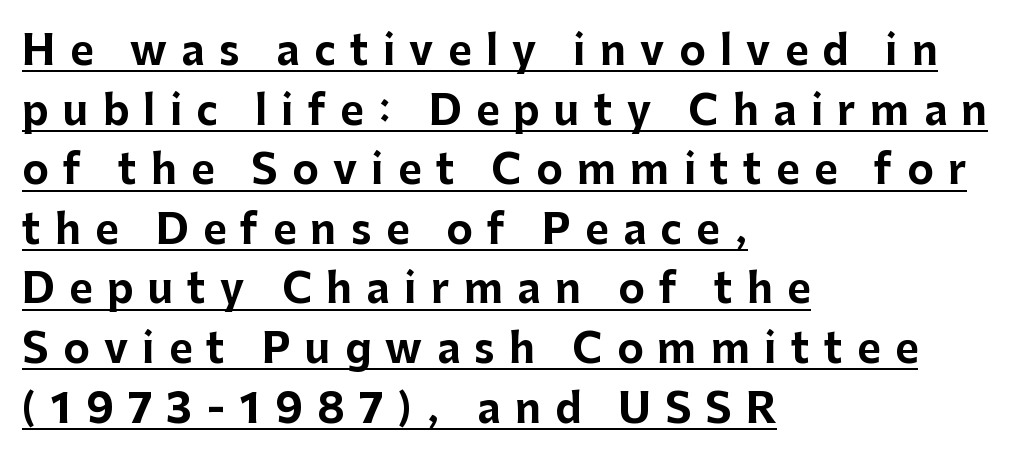
Q: Is the text bold? A: Yes.
Q: Is the text italic (slanted)? A: No, it is upright.
Q: Is the typeface a serif or a sans-serif typeface? A: Sans-serif.
Q: Is the text underlined? A: Yes.
Q: How is the paragraph aligned? A: Left-aligned.
Q: Is the spacing between letters normal or unusually wide? A: Unusually wide.
Q: Is the spacing between lines tight, normal or loose? A: Normal.
Q: Width (condensed, normal, or wide)? A: Normal.
Q: Stroke contrast? A: Low.
Q: x-height? A: Medium.
Q: Monospaced? A: No.
